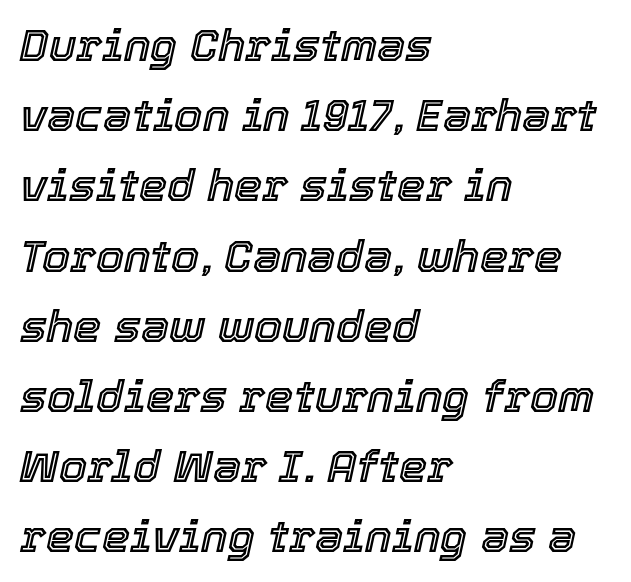
The image shows 45 px text type, italic (leaning right); set left-aligned, normal line spacing (1.56x), normal letter spacing, not underlined; a medium x-height.
